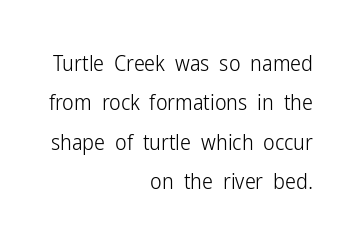
The image shows 22 px text type, upright; set right-aligned, line spacing 1.79x, normal letter spacing, not underlined.
